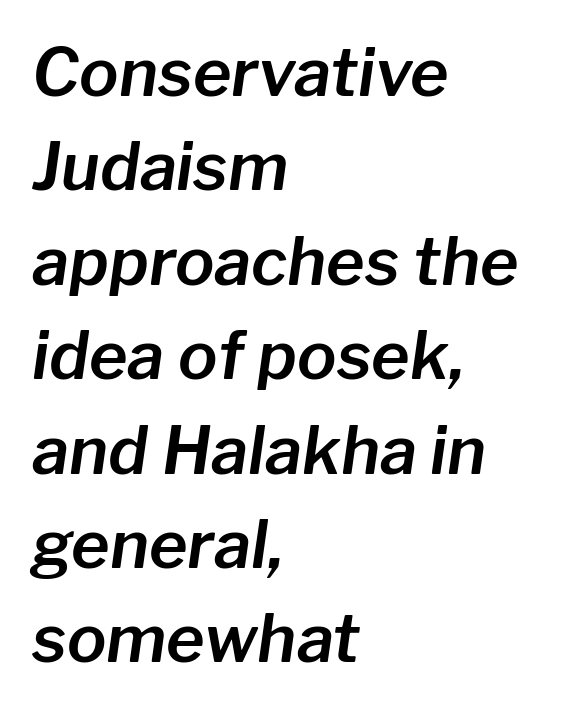
This rendering leaves character spacing at its baseline value. Observe the lean: these are italic letterforms. In terms of leading, this rendering sits right in the middle. One-word summary of the alignment: left.
